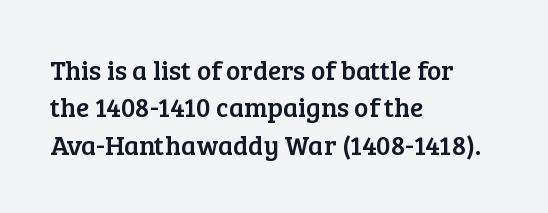
{"italic": "no", "underline": "no", "align": "left", "line_spacing": "normal", "line_spacing_ratio": 1.38, "letter_spacing": "normal", "letter_spacing_em": 0.0, "glyph_px": 27}
